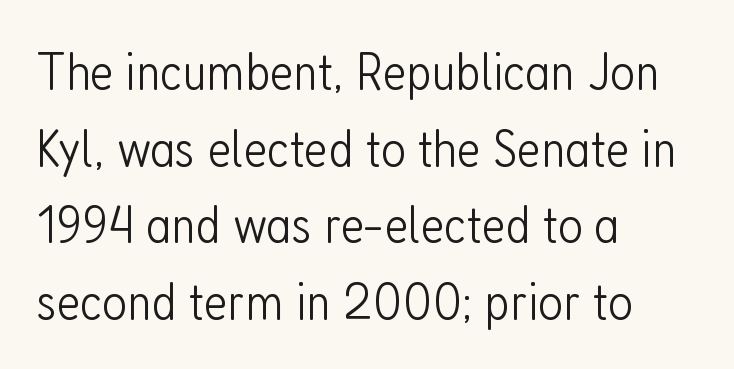
The image shows 54 px light, condensed sans-serif type, upright; set left-aligned, normal line spacing (1.42x), normal letter spacing, not underlined; low stroke contrast and a medium x-height.
